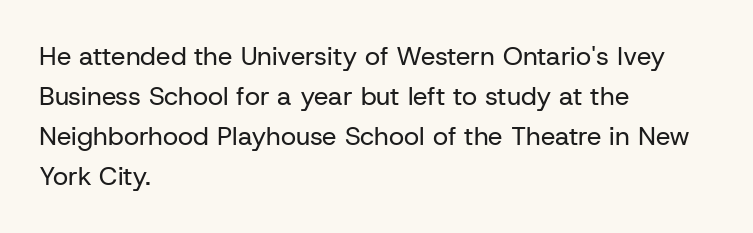
Q: Is the text bold? A: No.
Q: Is the text italic (slanted)? A: No, it is upright.
Q: Is the text underlined? A: No.
Q: How is the paragraph aligned? A: Left-aligned.
Q: Is the spacing between letters normal or unusually wide? A: Normal.
Q: Is the spacing between lines tight, normal or loose? A: Normal.
